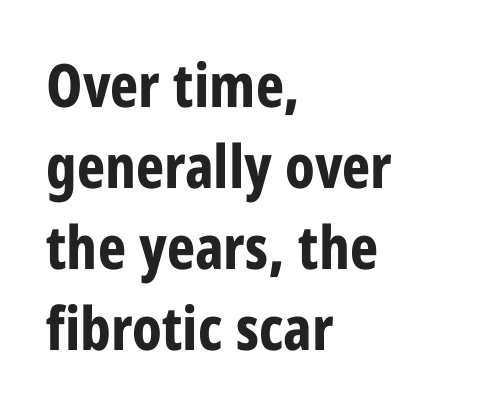
{"serif": "no", "italic": "no", "bold": "yes", "weight": "bold", "width": "condensed", "stroke_contrast": "low", "x_height": "large", "monospaced": "no", "underline": "no", "align": "left", "line_spacing": "normal", "line_spacing_ratio": 1.35, "letter_spacing": "normal", "letter_spacing_em": 0.0, "glyph_px": 60}
